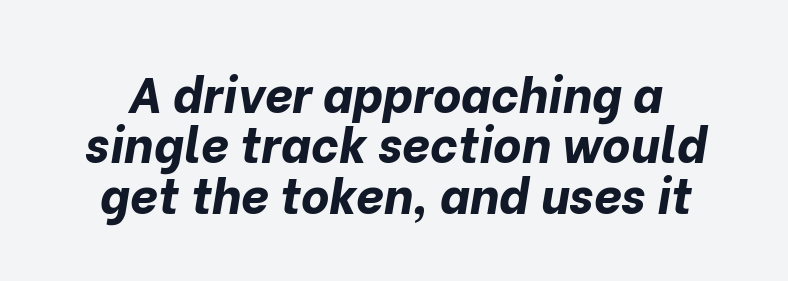
The image shows 49 px bold type, italic (leaning right); set tight line spacing (1.03x), normal letter spacing, not underlined; low stroke contrast and a medium x-height.
